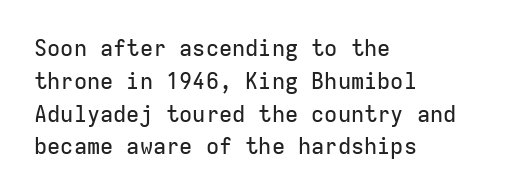
The specimen omits any rule beneath the text block's lines. Is the letter spacing exaggerated? No — it looks like the ordinary default. The typography opts for an upright posture over an oblique one. The rag falls on the right side of this text block. Baseline-to-baseline distance is the conventional proportion of letter height.
